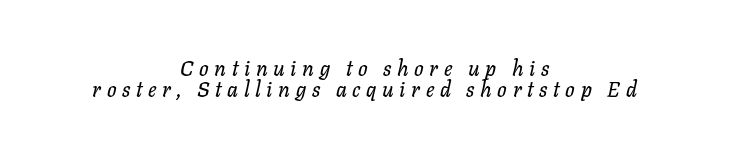
{"italic": "yes", "lean": "right", "slant_degrees": 11, "underline": "no", "align": "center", "line_spacing": "tight", "line_spacing_ratio": 1.0, "letter_spacing": "wide", "letter_spacing_em": 0.27, "glyph_px": 21}
